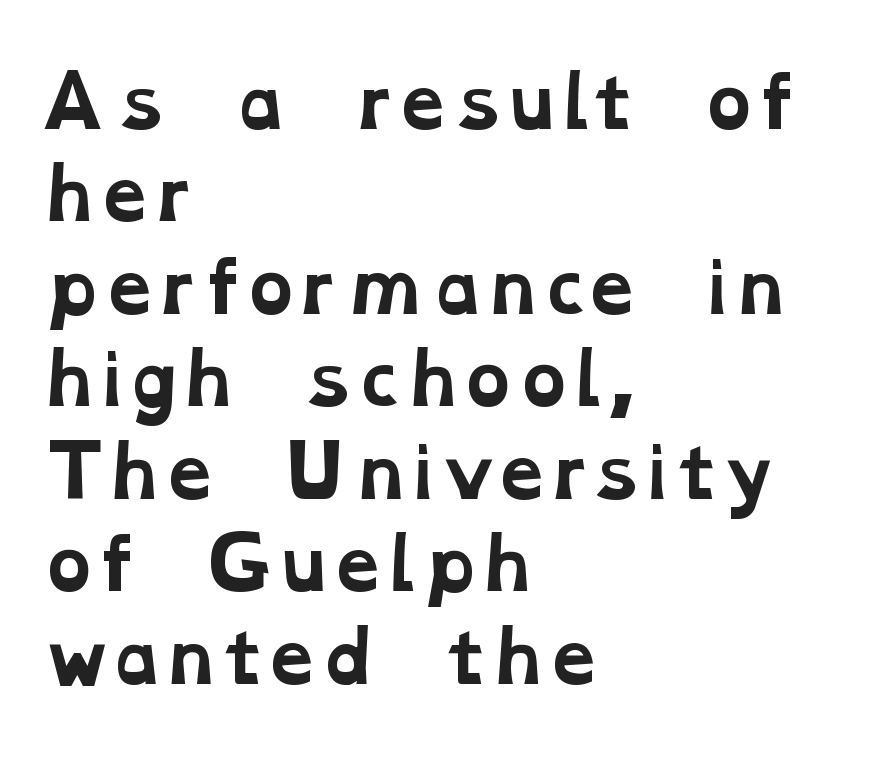
The image shows 69 px bold, wide serif type; set left-aligned, normal line spacing (1.34x), normal letter spacing, not underlined; low stroke contrast and a medium x-height.
